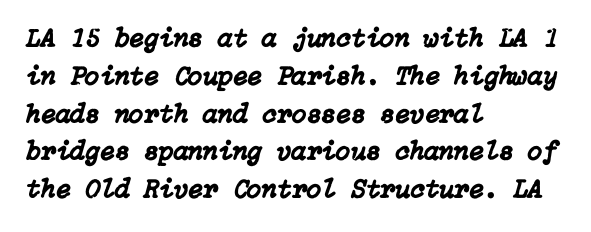
Q: Is the text italic (slanted)? A: Yes, it leans right by about 15 degrees.
Q: Is the text underlined? A: No.
Q: How is the paragraph aligned? A: Left-aligned.
Q: Is the spacing between letters normal or unusually wide? A: Normal.
Q: Is the spacing between lines tight, normal or loose? A: Normal.
